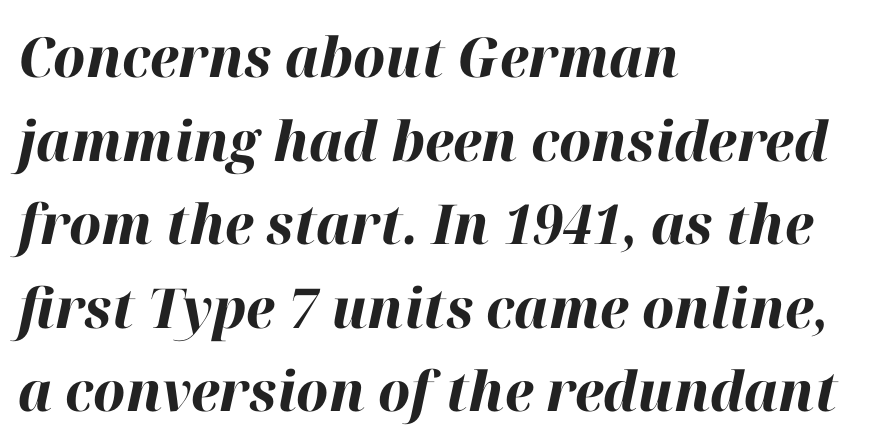
Q: Is the text bold? A: Yes.
Q: Is the text italic (slanted)? A: Yes, it leans right by about 12 degrees.
Q: Is the text underlined? A: No.
Q: How is the paragraph aligned? A: Left-aligned.
Q: Is the spacing between letters normal or unusually wide? A: Normal.
Q: Is the spacing between lines tight, normal or loose? A: Normal.
Q: Width (condensed, normal, or wide)? A: Normal.
Q: Stroke contrast? A: High.
Q: x-height? A: Medium.
Q: Monospaced? A: No.
